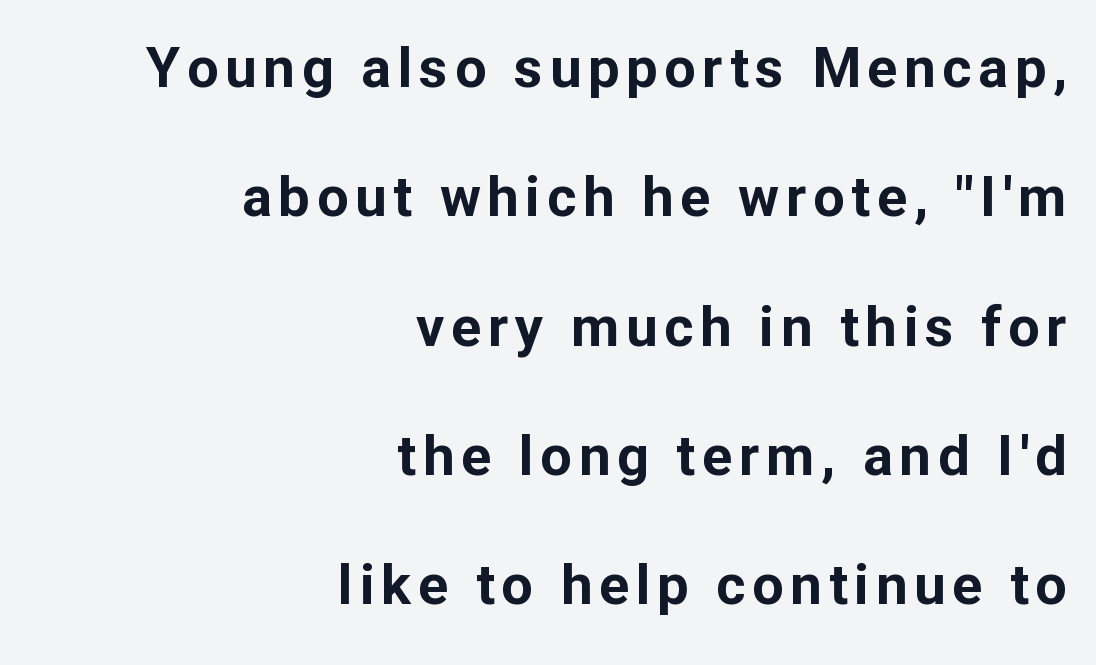
{"serif": "no", "italic": "no", "bold": "yes", "weight": "bold", "width": "normal", "stroke_contrast": "low", "x_height": "medium", "monospaced": "no", "underline": "no", "align": "right", "line_spacing": "loose", "line_spacing_ratio": 2.31, "glyph_px": 56}
